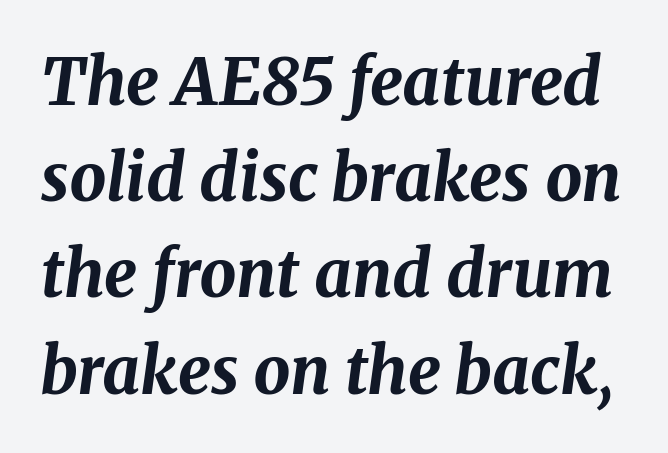
{"italic": "yes", "lean": "right", "slant_degrees": 8, "bold": "yes", "weight": "bold", "width": "normal", "stroke_contrast": "medium", "x_height": "medium", "monospaced": "no", "underline": "no", "line_spacing": "normal", "line_spacing_ratio": 1.48, "letter_spacing": "normal", "letter_spacing_em": 0.0, "glyph_px": 65}
